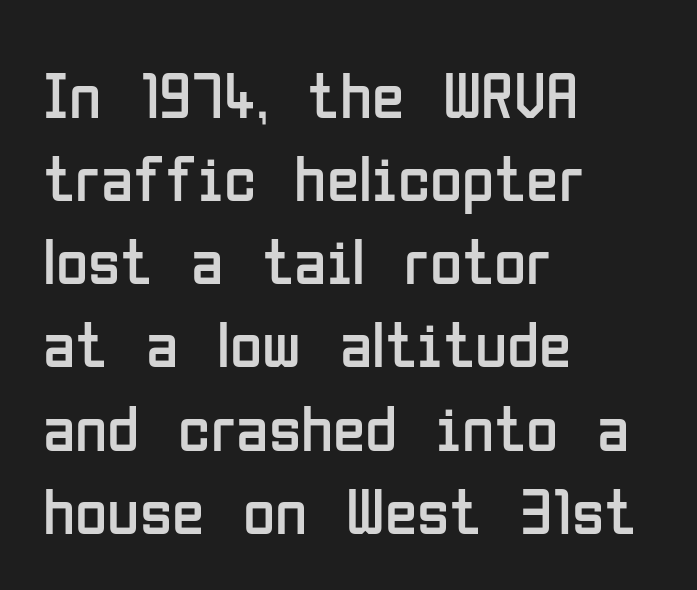
{"serif": "no", "italic": "no", "bold": "no", "weight": "regular", "width": "condensed", "stroke_contrast": "low", "x_height": "medium", "monospaced": "no", "underline": "no", "align": "left", "line_spacing": "normal", "line_spacing_ratio": 1.26, "letter_spacing": "normal", "letter_spacing_em": 0.0, "glyph_px": 66}
